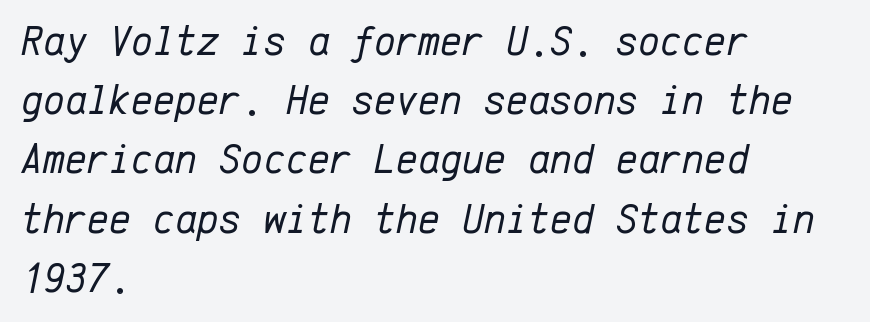
{"italic": "yes", "lean": "right", "slant_degrees": 12, "bold": "no", "weight": "regular", "width": "normal", "stroke_contrast": "low", "x_height": "medium", "monospaced": "yes", "underline": "no", "align": "left", "line_spacing": "normal", "line_spacing_ratio": 1.41, "letter_spacing": "normal", "letter_spacing_em": 0.0, "glyph_px": 42}
